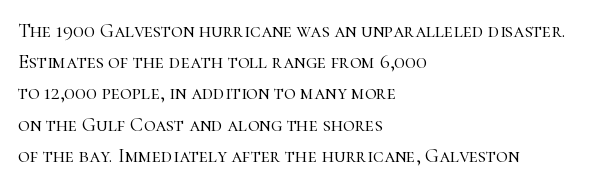
{"italic": "no", "bold": "no", "underline": "no", "align": "left", "line_spacing": "normal", "line_spacing_ratio": 1.56, "letter_spacing": "normal", "letter_spacing_em": 0.0, "glyph_px": 20}
